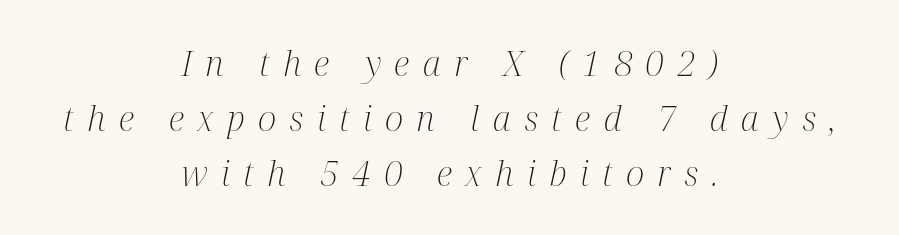
Q: Is the text bold? A: No.
Q: Is the text italic (slanted)? A: Yes, it leans right by about 12 degrees.
Q: Is the typeface a serif or a sans-serif typeface? A: Serif.
Q: Is the text underlined? A: No.
Q: How is the paragraph aligned? A: Centered.
Q: Is the spacing between letters normal or unusually wide? A: Unusually wide.
Q: Is the spacing between lines tight, normal or loose? A: Normal.
Q: Width (condensed, normal, or wide)? A: Condensed.
Q: Stroke contrast? A: Medium.
Q: x-height? A: Medium.
Q: Monospaced? A: No.
